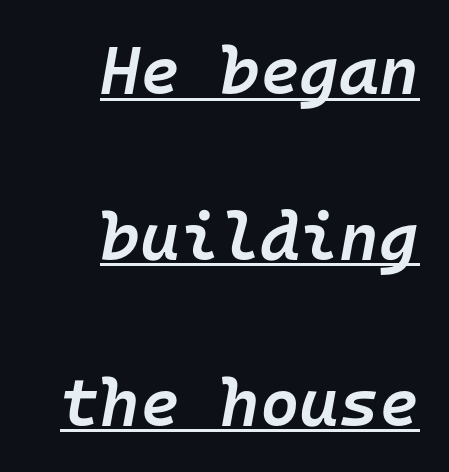
{"italic": "yes", "lean": "right", "slant_degrees": 10, "bold": "semi", "weight": "semibold", "width": "normal", "stroke_contrast": "low", "x_height": "medium", "monospaced": "yes", "underline": "yes", "align": "right", "line_spacing": "loose", "line_spacing_ratio": 2.44, "letter_spacing": "normal", "letter_spacing_em": 0.0, "glyph_px": 68}
